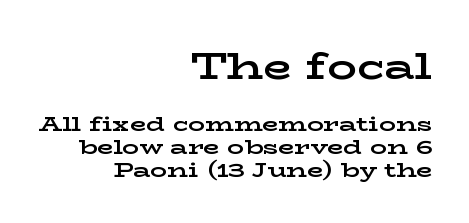
Q: Is the text bold? A: Yes.
Q: Is the text italic (slanted)? A: No, it is upright.
Q: Is the typeface a serif or a sans-serif typeface? A: Serif.
Q: Is the text underlined? A: No.
Q: How is the paragraph aligned? A: Right-aligned.
Q: Is the spacing between letters normal or unusually wide? A: Normal.
Q: Is the spacing between lines tight, normal or loose? A: Tight.
Q: Which block of text is set in a larger size, the first (top) or the second (bottom)? A: The first (top) one.
Q: Width (condensed, normal, or wide)? A: Wide.
Q: Stroke contrast? A: Low.
Q: x-height? A: Medium.
Q: Monospaced? A: No.
